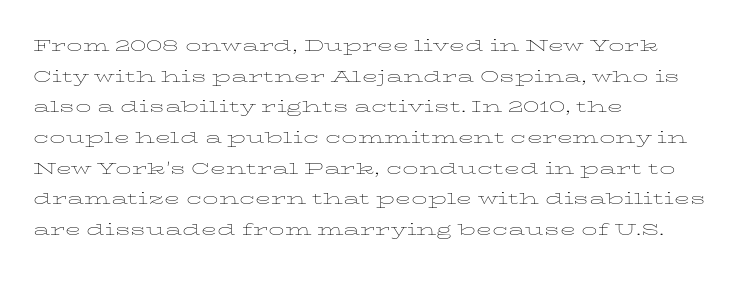
{"italic": "no", "bold": "no", "underline": "no", "align": "left", "line_spacing": "normal", "line_spacing_ratio": 1.46, "letter_spacing": "normal", "letter_spacing_em": 0.0, "glyph_px": 21}
